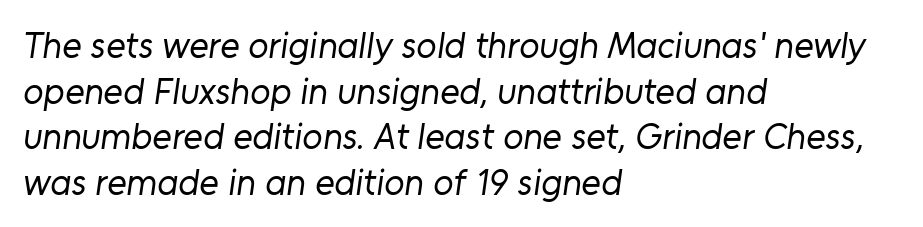
{"serif": "no", "bold": "no", "weight": "regular", "width": "normal", "stroke_contrast": "low", "x_height": "medium", "monospaced": "no", "underline": "no", "align": "left", "line_spacing_ratio": 1.23, "letter_spacing": "normal", "letter_spacing_em": 0.0, "glyph_px": 37}
